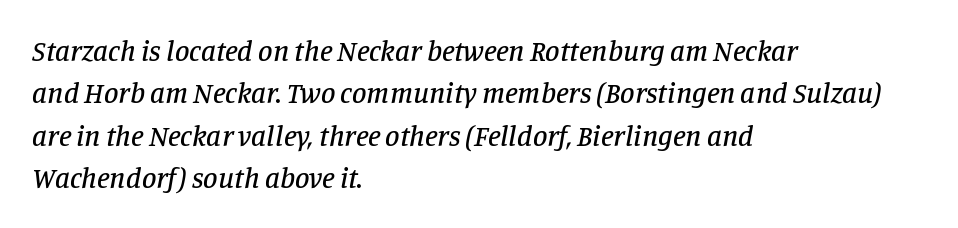
Q: Is the text italic (slanted)? A: Yes, it leans right by about 11 degrees.
Q: Is the typeface a serif or a sans-serif typeface? A: Serif.
Q: Is the text underlined? A: No.
Q: How is the paragraph aligned? A: Left-aligned.
Q: Is the spacing between letters normal or unusually wide? A: Normal.
Q: Is the spacing between lines tight, normal or loose? A: Normal.
Q: Width (condensed, normal, or wide)? A: Normal.
Q: Stroke contrast? A: Low.
Q: x-height? A: Large.
Q: Monospaced? A: No.
